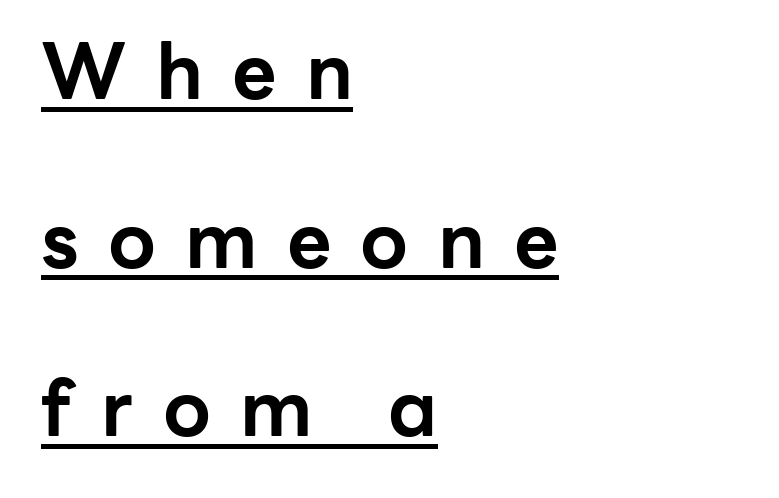
Weight: bold. Is the block centered? No — it sits flush against the left margin. A baseline rule has been typeset under these characters. The rendering uses natural spacing where letterforms have individual widths. Are there feet on the stems? There aren't — it's a sans.
